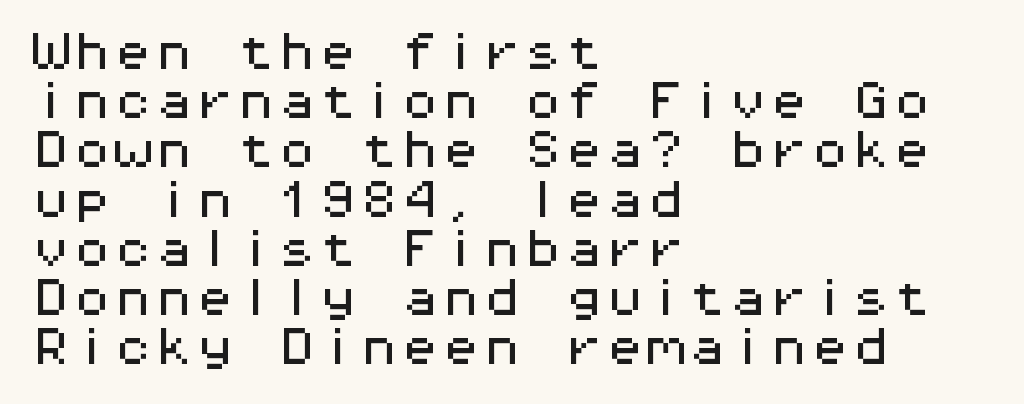
{"serif": "no", "italic": "no", "width": "wide", "stroke_contrast": "medium", "x_height": "medium", "monospaced": "yes", "underline": "no", "align": "left", "line_spacing_ratio": 1.2, "letter_spacing": "normal", "letter_spacing_em": 0.0, "glyph_px": 41}
